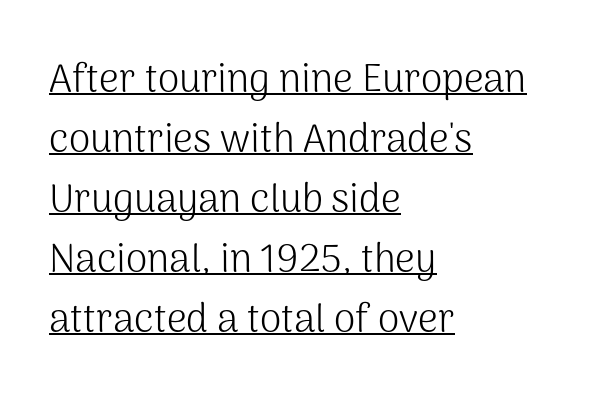
Q: Is the text bold? A: No.
Q: Is the text italic (slanted)? A: No, it is upright.
Q: Is the typeface a serif or a sans-serif typeface? A: Sans-serif.
Q: Is the text underlined? A: Yes.
Q: How is the paragraph aligned? A: Left-aligned.
Q: Is the spacing between letters normal or unusually wide? A: Normal.
Q: Is the spacing between lines tight, normal or loose? A: Normal.
Q: Width (condensed, normal, or wide)? A: Normal.
Q: Stroke contrast? A: Medium.
Q: x-height? A: Medium.
Q: Monospaced? A: No.
